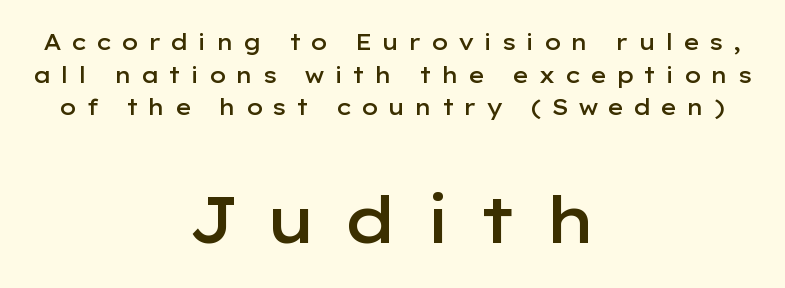
Q: Is the text bold? A: Semi-bold.
Q: Is the text italic (slanted)? A: No, it is upright.
Q: Is the typeface a serif or a sans-serif typeface? A: Sans-serif.
Q: Is the text underlined? A: No.
Q: How is the paragraph aligned? A: Centered.
Q: Is the spacing between letters normal or unusually wide? A: Unusually wide.
Q: Is the spacing between lines tight, normal or loose? A: Normal.
Q: Which block of text is set in a larger size, the first (top) or the second (bottom)? A: The second (bottom) one.
Q: Width (condensed, normal, or wide)? A: Wide.
Q: Stroke contrast? A: Low.
Q: x-height? A: Medium.
Q: Monospaced? A: No.
